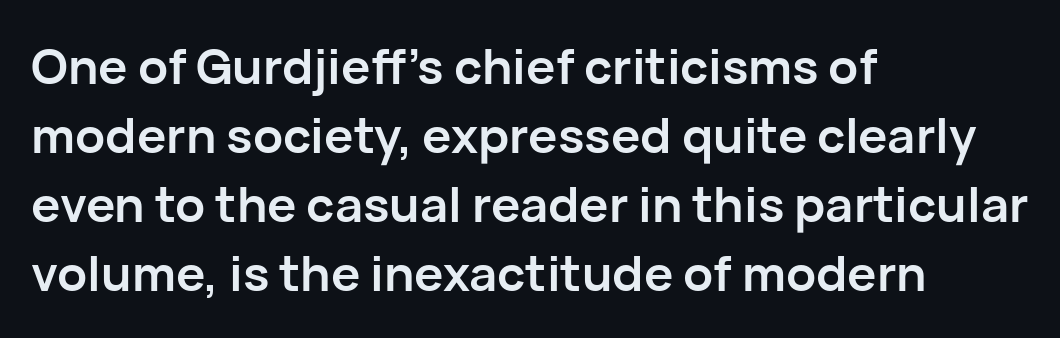
Anything drawn beneath the words? Only blank space. The typeface chosen for these lines omits serifs. Each glyph is drawn with heavy, bold strokes. Every stem runs plumb, perpendicular to the baseline. Layout note: lines flush left. These lines keep a tight, regular rhythm from letter to letter.
